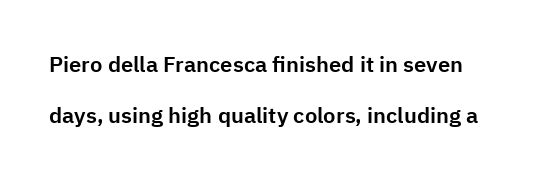
The image shows 22 px text type, upright; set loose line spacing (2.32x), normal letter spacing, not underlined.
